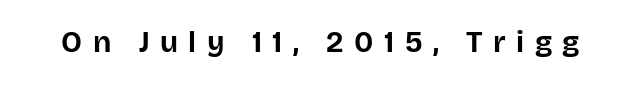
Q: Is the text bold? A: Yes.
Q: Is the text italic (slanted)? A: No, it is upright.
Q: Is the typeface a serif or a sans-serif typeface? A: Sans-serif.
Q: Is the text underlined? A: No.
Q: Is the spacing between letters normal or unusually wide? A: Unusually wide.
Q: Width (condensed, normal, or wide)? A: Normal.
Q: Stroke contrast? A: Low.
Q: x-height? A: Large.
Q: Monospaced? A: No.
